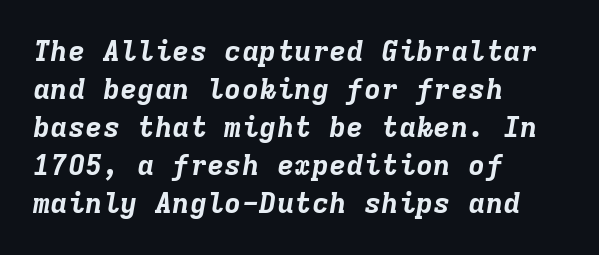
The image shows 29 px bold type, italic (leaning right), monospaced; set left-aligned, normal line spacing (1.31x), normal letter spacing, not underlined; low stroke contrast and a medium x-height.
